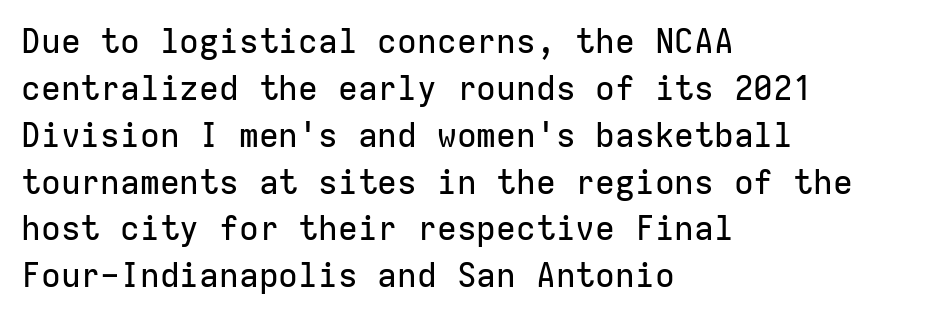
Q: Is the text italic (slanted)? A: No, it is upright.
Q: Is the typeface a serif or a sans-serif typeface? A: Sans-serif.
Q: Is the text underlined? A: No.
Q: How is the paragraph aligned? A: Left-aligned.
Q: Is the spacing between letters normal or unusually wide? A: Normal.
Q: Is the spacing between lines tight, normal or loose? A: Normal.
Q: Width (condensed, normal, or wide)? A: Normal.
Q: Stroke contrast? A: Low.
Q: x-height? A: Medium.
Q: Monospaced? A: Yes.
